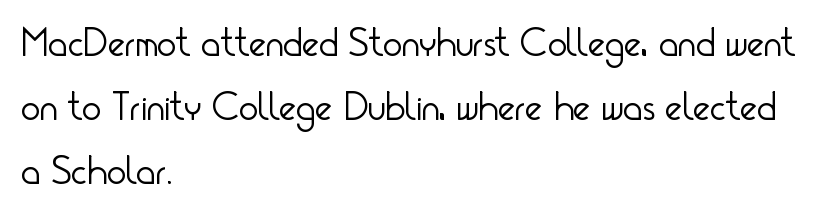
The image shows 41 px light, condensed sans-serif type, upright; set left-aligned, normal line spacing (1.56x), normal letter spacing, not underlined; low stroke contrast and a small x-height.
